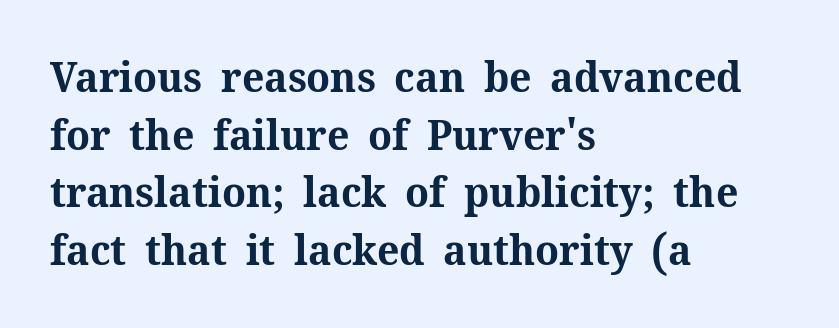
The image shows 42 px bold serif type, upright; set left-aligned, normal line spacing (1.37x), normal letter spacing, not underlined; medium stroke contrast and a medium x-height.
